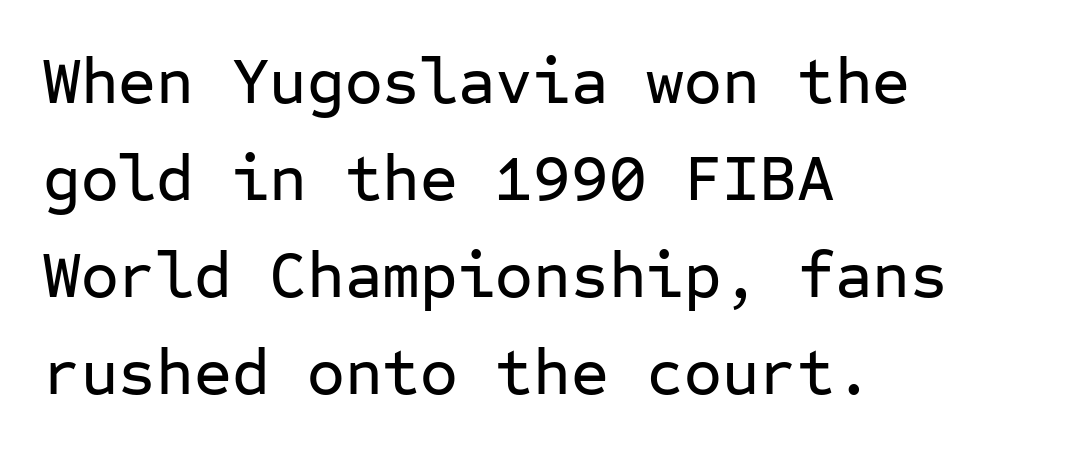
The image shows 65 px sans-serif type, upright, monospaced; set left-aligned, normal line spacing (1.49x), normal letter spacing, not underlined; low stroke contrast and a medium x-height.
